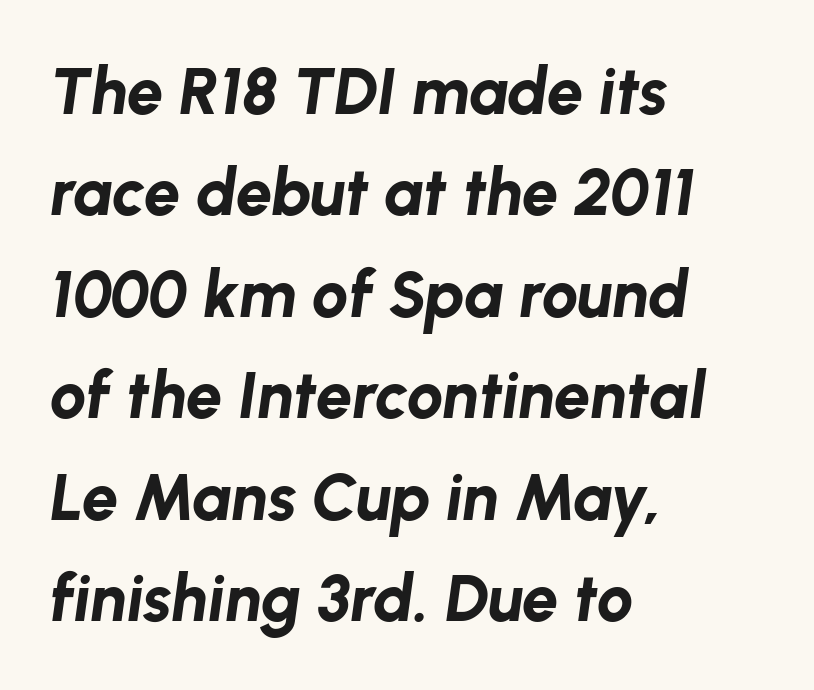
Q: Is the text bold? A: Yes.
Q: Is the text italic (slanted)? A: Yes, it leans right by about 8 degrees.
Q: Is the text underlined? A: No.
Q: How is the paragraph aligned? A: Left-aligned.
Q: Is the spacing between letters normal or unusually wide? A: Normal.
Q: Is the spacing between lines tight, normal or loose? A: Normal.
Q: Width (condensed, normal, or wide)? A: Normal.
Q: Stroke contrast? A: Low.
Q: x-height? A: Medium.
Q: Monospaced? A: No.
